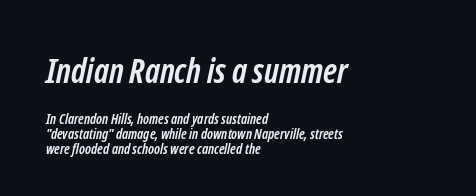
No feet cap the strokes, marking this as sans-serif type. Clear beneath every line of the passage. Line starts are locked; line ends wander. Weight check: bold — yes, fully.
